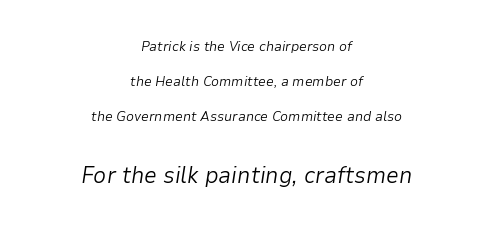
Which of the two is more prominent by size? The second, at the bottom. The passage shown leans; its letterforms are oblique. The space beneath each line is pristine and unruled. Letter spacing: default. Caption: multi-line text, centered on the measure.
